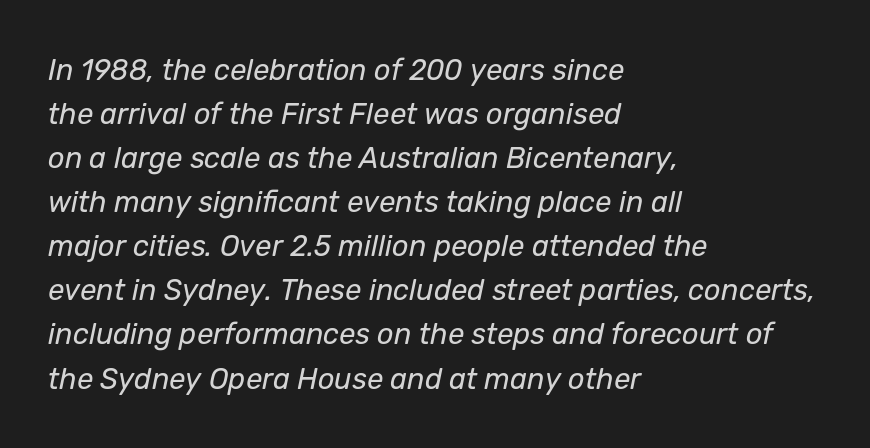
Q: Is the text bold? A: No.
Q: Is the text italic (slanted)? A: Yes, it leans right by about 12 degrees.
Q: Is the text underlined? A: No.
Q: How is the paragraph aligned? A: Left-aligned.
Q: Is the spacing between letters normal or unusually wide? A: Normal.
Q: Is the spacing between lines tight, normal or loose? A: Normal.
Q: Width (condensed, normal, or wide)? A: Normal.
Q: Stroke contrast? A: Low.
Q: x-height? A: Medium.
Q: Monospaced? A: No.
